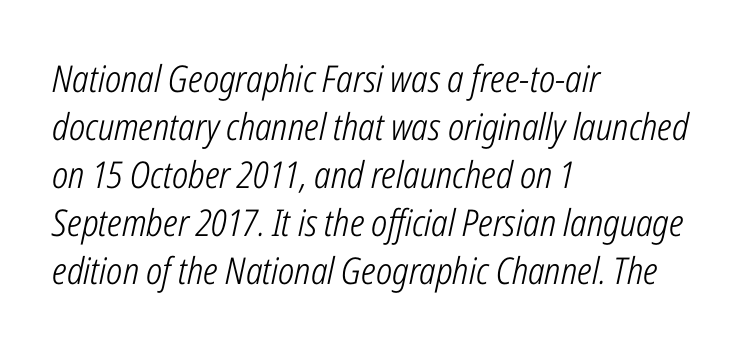
Q: Is the text bold? A: No.
Q: Is the text italic (slanted)? A: Yes, it leans right by about 12 degrees.
Q: Is the text underlined? A: No.
Q: How is the paragraph aligned? A: Left-aligned.
Q: Is the spacing between letters normal or unusually wide? A: Normal.
Q: Is the spacing between lines tight, normal or loose? A: Normal.
Q: Width (condensed, normal, or wide)? A: Condensed.
Q: Stroke contrast? A: Low.
Q: x-height? A: Medium.
Q: Monospaced? A: No.
